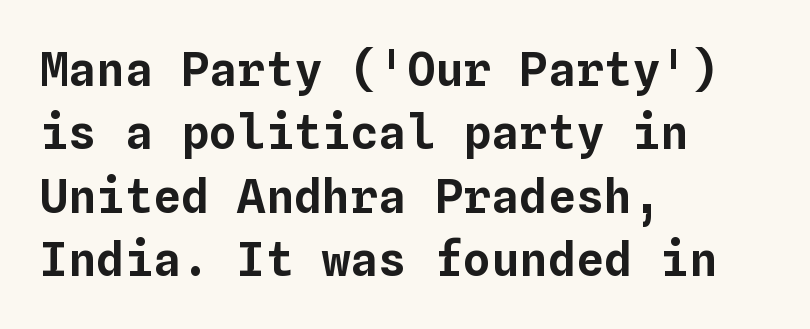
Vertical spacing — default. Looks like terminal output: every glyph gets an equal slot. Each row of text sits above clean, open space. This rendering leaves character spacing at its baseline value. The axis of the letterforms is exactly vertical.
